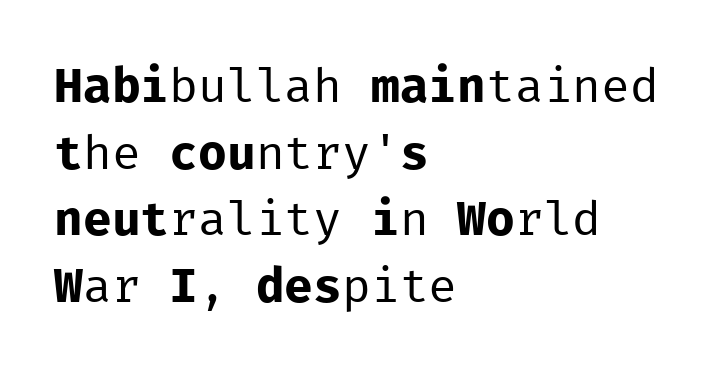
No chunkiness to these letters — they're not bold. The text block is weighted toward the left margin, trailing off unevenly rightward. Nothing unusual about the tracking: characters are spaced as the font intends. Underline: absent.
